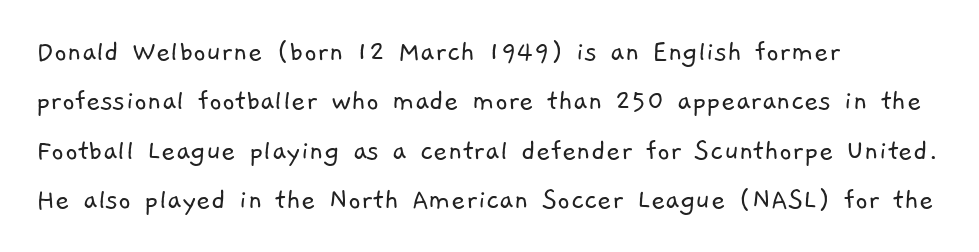
{"serif": "no", "bold": "no", "weight": "light", "width": "normal", "stroke_contrast": "low", "x_height": "medium", "monospaced": "no", "underline": "no", "align": "left", "line_spacing": "normal", "line_spacing_ratio": 1.59, "letter_spacing": "normal", "letter_spacing_em": 0.0, "glyph_px": 31}
